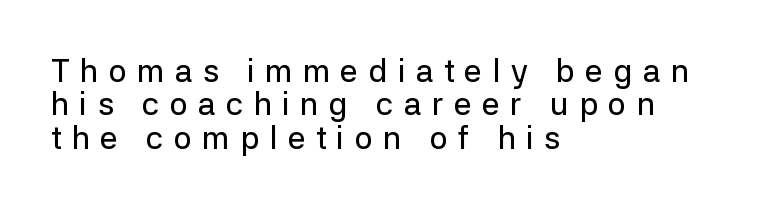
The image shows 32 px sans-serif type, upright; set left-aligned, tight line spacing (1.04x), unusually wide letter spacing (+0.32 em), not underlined; low stroke contrast and a medium x-height.
